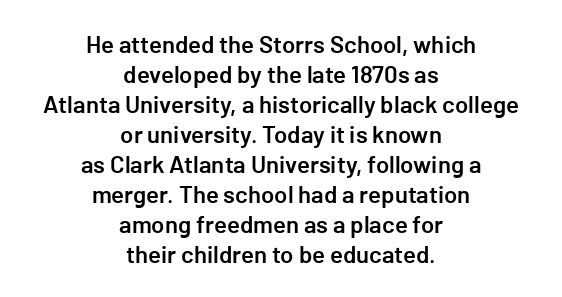
The lines sit at an ordinary, default distance from one another. Posture: upright roman. Caption: standard tracking, unaltered. The area under the type is left untouched. Compared with a flush-left layout, this one balances lines on the center instead. Firm but not heavy-handed strokes: this text is semibold.
